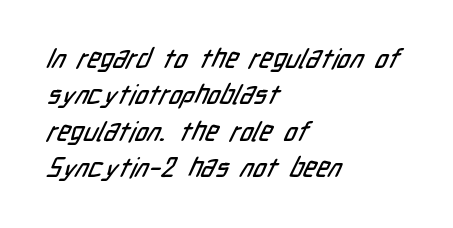
The image shows 27 px text type; set left-aligned, normal line spacing (1.35x), normal letter spacing, not underlined.
